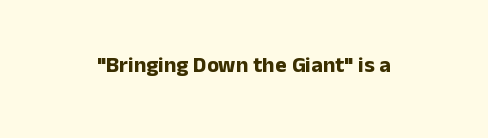
{"italic": "no", "bold": "yes", "underline": "no", "letter_spacing": "normal", "letter_spacing_em": 0.0, "glyph_px": 22}
